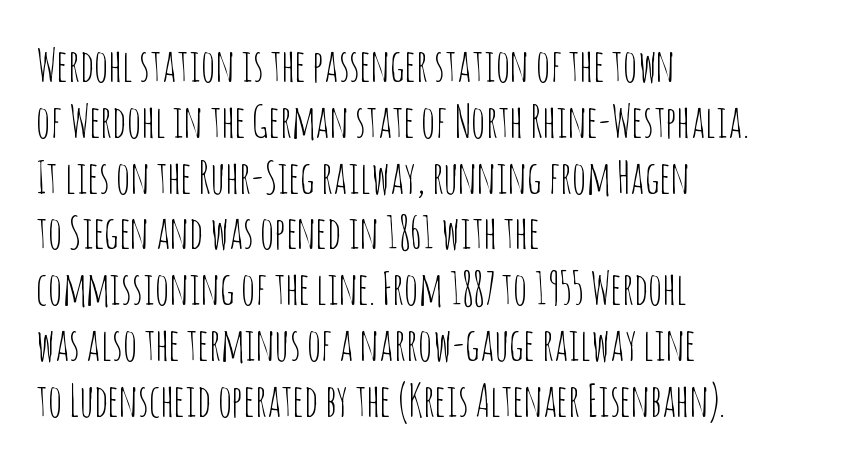
The image shows 45 px thin, condensed sans-serif type, upright; set left-aligned, line spacing 1.24x, normal letter spacing, not underlined; low stroke contrast and a large x-height.
